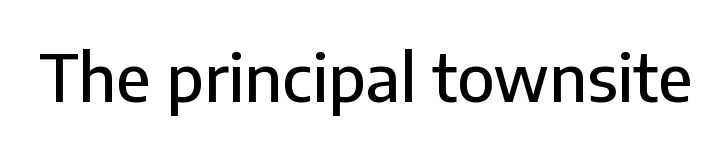
{"serif": "no", "italic": "no", "width": "normal", "stroke_contrast": "low", "x_height": "medium", "monospaced": "no", "underline": "no", "letter_spacing": "normal", "letter_spacing_em": 0.0, "glyph_px": 65}
